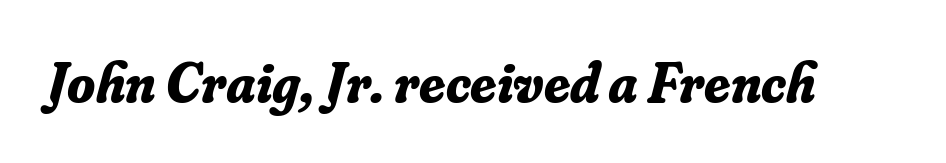
{"serif": "yes", "italic": "yes", "lean": "right", "slant_degrees": 16, "bold": "yes", "weight": "bold", "width": "normal", "stroke_contrast": "low", "x_height": "small", "monospaced": "no", "underline": "no", "letter_spacing": "normal", "letter_spacing_em": 0.0, "glyph_px": 57}
